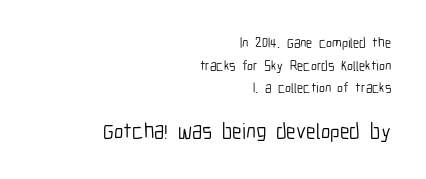
The image shows 22 px text type, upright; set right-aligned, normal line spacing (1.61x), normal letter spacing, not underlined; the second (bottom) block is 1.57x larger.
